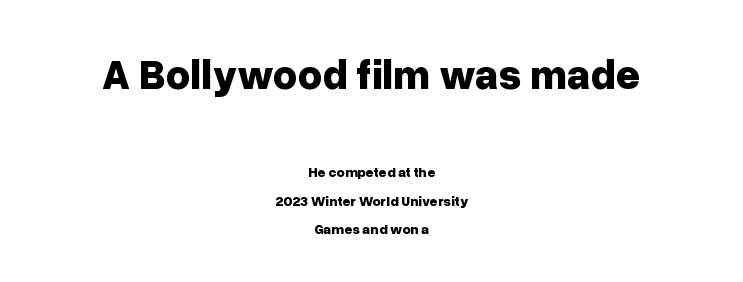
Each letter keeps its own natural width here, so spacing adapts to shape. Which chunk is bigger? The first one — the top block dwarfs the bottom. The tracking reads as untouched default to a designer's eye. You'd pick this weight for a headline — it's a proper bold. Compared with typical paragraphs, the rows here are farther apart. A roman cut, with each character standing at attention.
